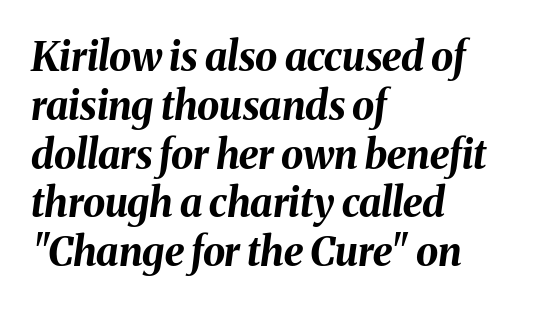
The image shows 40 px bold type, italic (leaning right); set left-aligned, line spacing 1.22x, normal letter spacing, not underlined; medium stroke contrast and a medium x-height.
